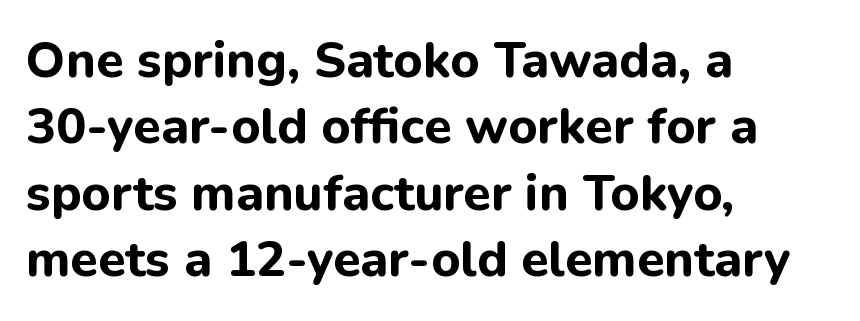
Q: Is the text bold? A: Yes.
Q: Is the text italic (slanted)? A: No, it is upright.
Q: Is the typeface a serif or a sans-serif typeface? A: Sans-serif.
Q: Is the text underlined? A: No.
Q: How is the paragraph aligned? A: Left-aligned.
Q: Is the spacing between letters normal or unusually wide? A: Normal.
Q: Is the spacing between lines tight, normal or loose? A: Normal.
Q: Width (condensed, normal, or wide)? A: Normal.
Q: Stroke contrast? A: Low.
Q: x-height? A: Medium.
Q: Monospaced? A: No.
